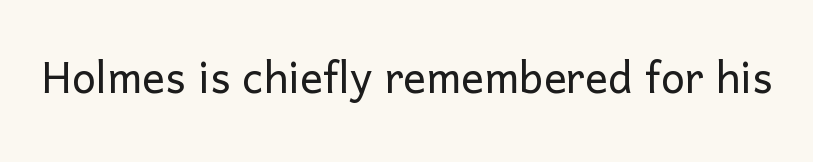
Q: Is the text bold? A: No.
Q: Is the text italic (slanted)? A: No, it is upright.
Q: Is the typeface a serif or a sans-serif typeface? A: Sans-serif.
Q: Is the text underlined? A: No.
Q: Is the spacing between letters normal or unusually wide? A: Normal.
Q: Width (condensed, normal, or wide)? A: Normal.
Q: Stroke contrast? A: Low.
Q: x-height? A: Medium.
Q: Monospaced? A: No.
